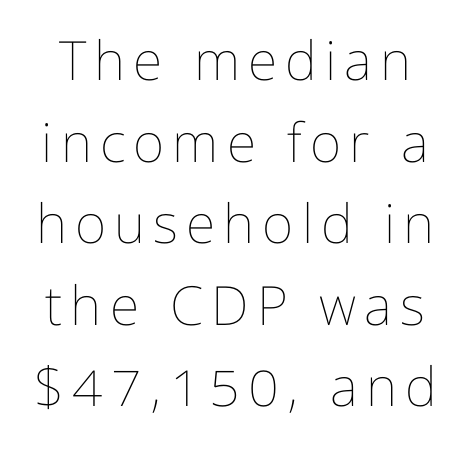
Italic: no, the glyphs are upright roman. You could not count columns in this text — the font is proportionally spaced. These lines sit exactly where default settings would place them. Nobody drew a line under any word here. Nothing heavy about these letters — not bold at all.
